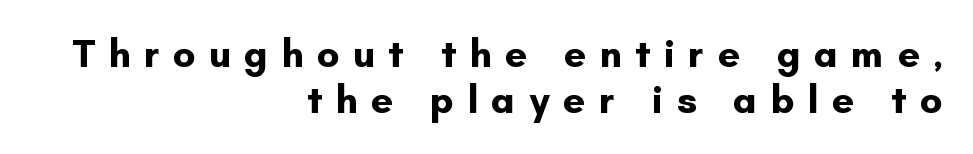
The lines in this sample share a right terminus and differ only in where they begin. Is this a sans? Yes — the strokes have no serifs. The passage shown is typed in a proportional face where columns would drift. This sample uses expanded letter spacing, leaving extra air between glyphs. You can tell it's not italic because the verticals are truly vertical.
